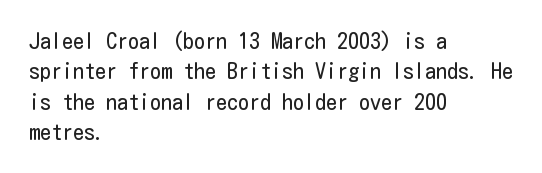
Q: Is the text bold? A: No.
Q: Is the text italic (slanted)? A: No, it is upright.
Q: Is the text underlined? A: No.
Q: How is the paragraph aligned? A: Left-aligned.
Q: Is the spacing between letters normal or unusually wide? A: Normal.
Q: Is the spacing between lines tight, normal or loose? A: Normal.
